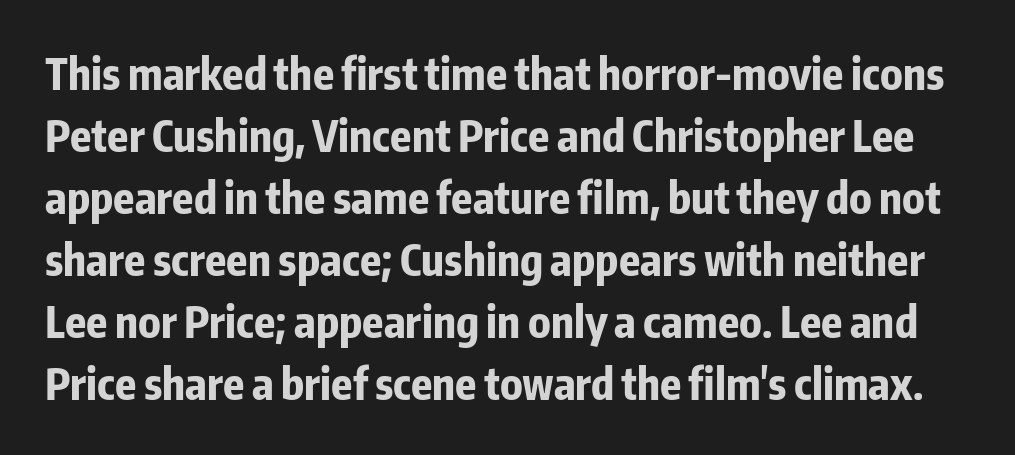
{"serif": "no", "italic": "no", "bold": "yes", "weight": "bold", "width": "condensed", "stroke_contrast": "low", "x_height": "medium", "monospaced": "no", "underline": "no", "line_spacing": "normal", "line_spacing_ratio": 1.44, "letter_spacing": "normal", "letter_spacing_em": 0.0, "glyph_px": 43}
